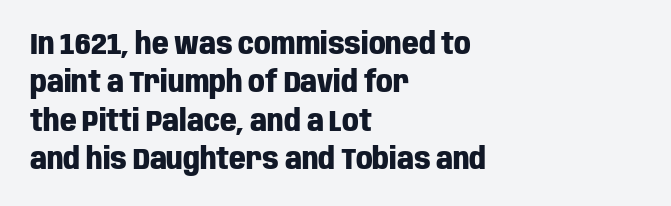
{"serif": "no", "italic": "no", "bold": "yes", "weight": "heavy", "width": "condensed", "stroke_contrast": "low", "x_height": "large", "monospaced": "no", "underline": "no", "align": "left", "line_spacing": "normal", "line_spacing_ratio": 1.32, "letter_spacing": "normal", "letter_spacing_em": 0.0, "glyph_px": 29}
